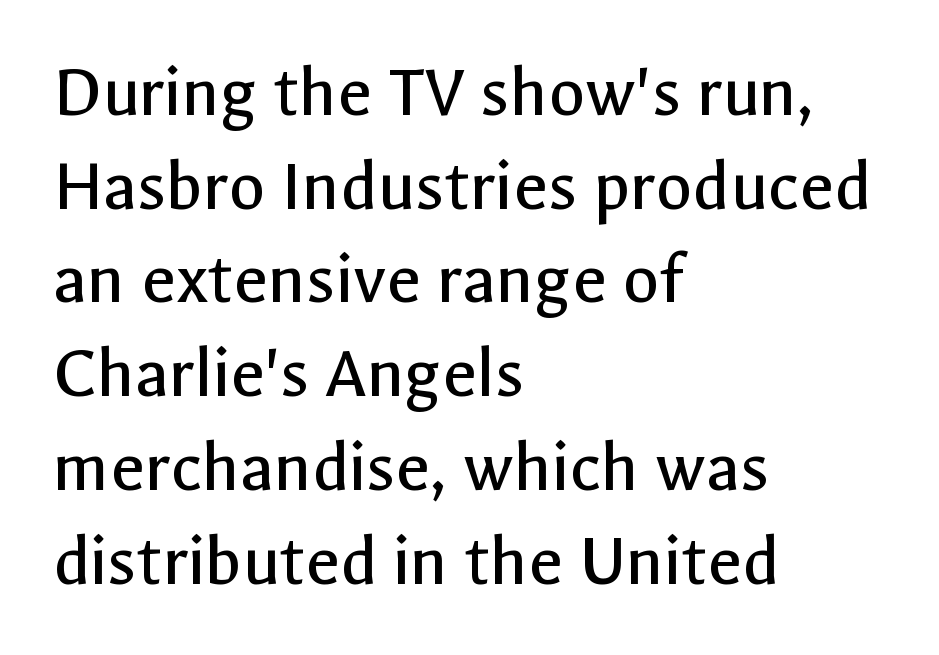
{"serif": "no", "italic": "no", "bold": "no", "weight": "regular", "width": "normal", "x_height": "medium", "monospaced": "no", "underline": "no", "align": "left", "line_spacing": "normal", "line_spacing_ratio": 1.25, "letter_spacing": "normal", "letter_spacing_em": 0.0, "glyph_px": 75}
